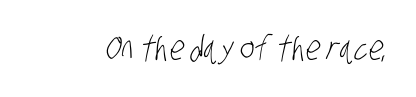
The image shows 34 px light, condensed sans-serif type; set normal letter spacing, not underlined; low stroke contrast and a large x-height.
